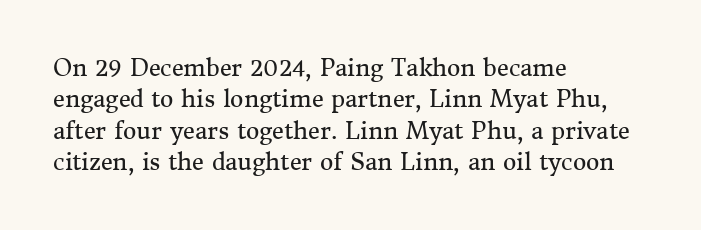
Q: Is the text bold? A: No.
Q: Is the text italic (slanted)? A: No, it is upright.
Q: Is the text underlined? A: No.
Q: How is the paragraph aligned? A: Left-aligned.
Q: Is the spacing between letters normal or unusually wide? A: Normal.
Q: Is the spacing between lines tight, normal or loose? A: Normal.
